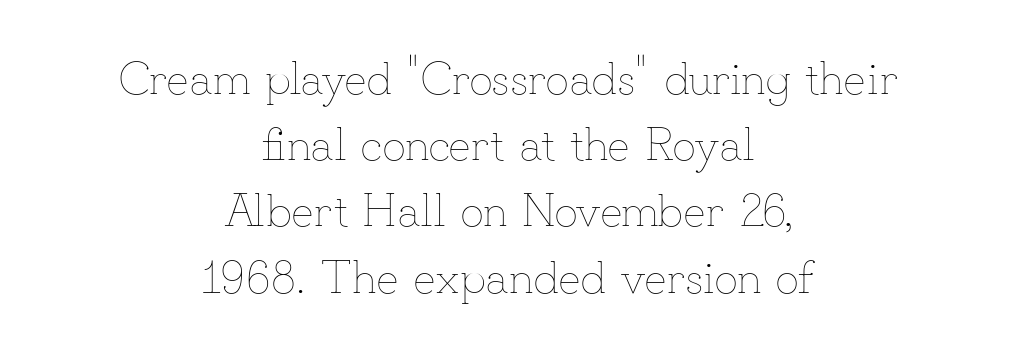
Q: Is the text bold? A: No.
Q: Is the text italic (slanted)? A: No, it is upright.
Q: Is the text underlined? A: No.
Q: How is the paragraph aligned? A: Centered.
Q: Is the spacing between letters normal or unusually wide? A: Normal.
Q: Is the spacing between lines tight, normal or loose? A: Normal.
Q: Width (condensed, normal, or wide)? A: Normal.
Q: Stroke contrast? A: Low.
Q: x-height? A: Small.
Q: Monospaced? A: No.
